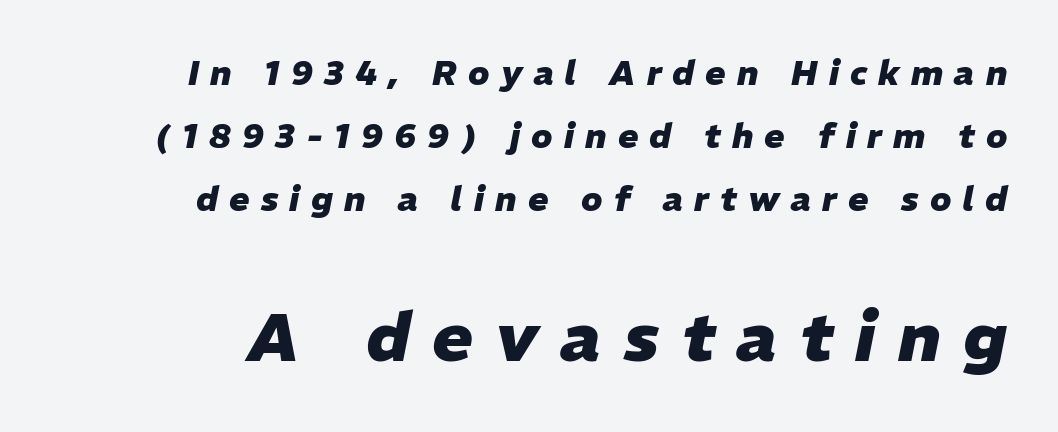
Q: Is the text bold? A: Yes.
Q: Is the text italic (slanted)? A: Yes, it leans right by about 11 degrees.
Q: Is the text underlined? A: No.
Q: How is the paragraph aligned? A: Right-aligned.
Q: Is the spacing between letters normal or unusually wide? A: Unusually wide.
Q: Which block of text is set in a larger size, the first (top) or the second (bottom)? A: The second (bottom) one.
Q: Width (condensed, normal, or wide)? A: Normal.
Q: Stroke contrast? A: Low.
Q: x-height? A: Medium.
Q: Monospaced? A: No.
